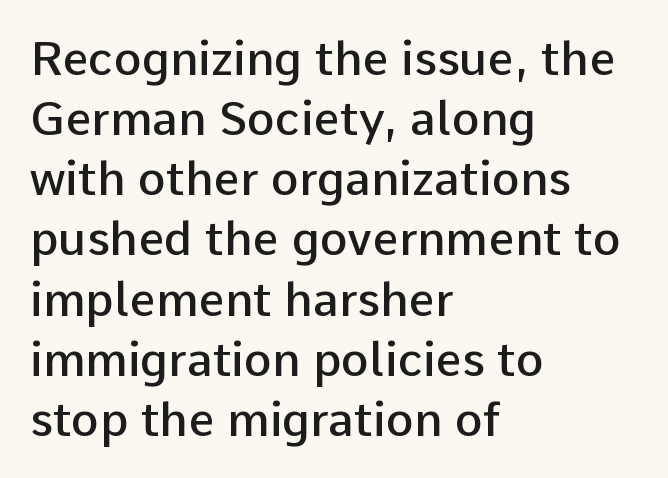
Q: Is the text bold? A: Semi-bold.
Q: Is the text italic (slanted)? A: No, it is upright.
Q: Is the typeface a serif or a sans-serif typeface? A: Sans-serif.
Q: Is the text underlined? A: No.
Q: How is the paragraph aligned? A: Left-aligned.
Q: Is the spacing between letters normal or unusually wide? A: Normal.
Q: Is the spacing between lines tight, normal or loose? A: Normal.
Q: Width (condensed, normal, or wide)? A: Normal.
Q: Stroke contrast? A: Low.
Q: x-height? A: Medium.
Q: Monospaced? A: No.
